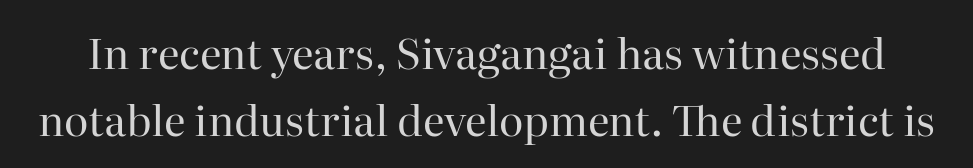
{"serif": "yes", "italic": "no", "bold": "no", "weight": "regular", "width": "normal", "stroke_contrast": "high", "x_height": "medium", "monospaced": "no", "underline": "no", "line_spacing": "normal", "line_spacing_ratio": 1.59, "letter_spacing": "normal", "letter_spacing_em": 0.0, "glyph_px": 42}
